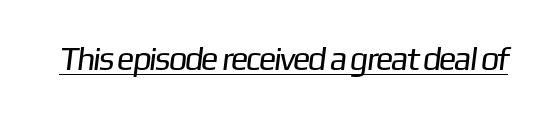
Q: Is the text bold? A: No.
Q: Is the typeface a serif or a sans-serif typeface? A: Sans-serif.
Q: Is the text underlined? A: Yes.
Q: Is the spacing between letters normal or unusually wide? A: Normal.
Q: Width (condensed, normal, or wide)? A: Normal.
Q: Stroke contrast? A: Low.
Q: x-height? A: Medium.
Q: Monospaced? A: No.
